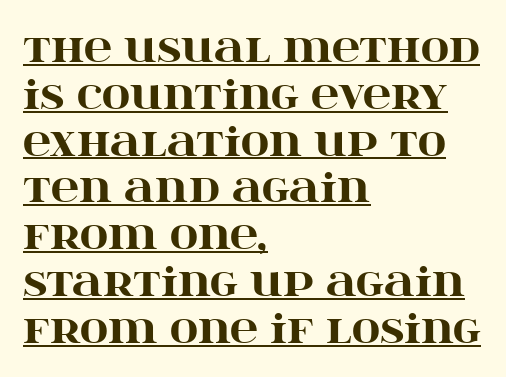
Unlike italic type, these characters show no tilt at all. Inter-character spacing is left at the font's built-in metrics. Notice how the passage keeps a crisp vertical edge on the left only. A continuous stroke trails under the words, as in a hyperlink. Typesetter's note: full bold, strokes at maximum text heaviness. This sample has the flowing, uneven cadence of proportional lettering.
